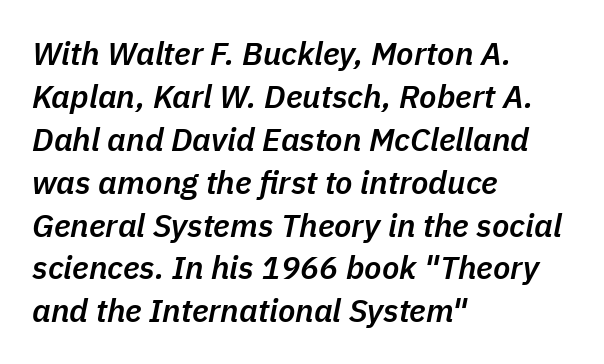
Q: Is the text bold? A: Semi-bold.
Q: Is the text italic (slanted)? A: Yes, it leans right by about 11 degrees.
Q: Is the text underlined? A: No.
Q: How is the paragraph aligned? A: Left-aligned.
Q: Is the spacing between letters normal or unusually wide? A: Normal.
Q: Is the spacing between lines tight, normal or loose? A: Normal.
Q: Width (condensed, normal, or wide)? A: Normal.
Q: Stroke contrast? A: Low.
Q: x-height? A: Medium.
Q: Monospaced? A: No.
